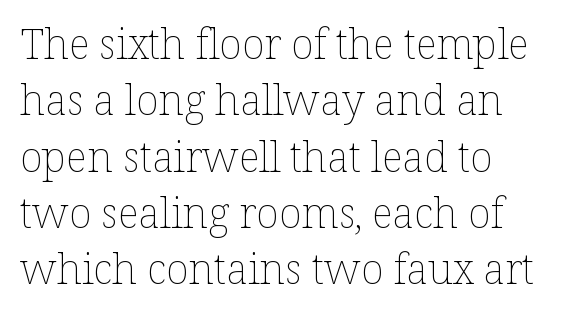
The image shows 42 px thin type, upright; set left-aligned, normal line spacing (1.34x), normal letter spacing, not underlined; low stroke contrast and a medium x-height.
